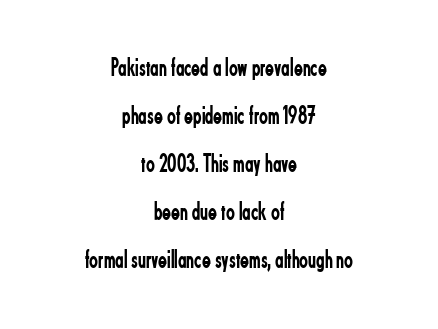
{"italic": "no", "bold": "no", "underline": "no", "align": "center", "line_spacing_ratio": 1.85, "letter_spacing": "normal", "letter_spacing_em": 0.0, "glyph_px": 26}
